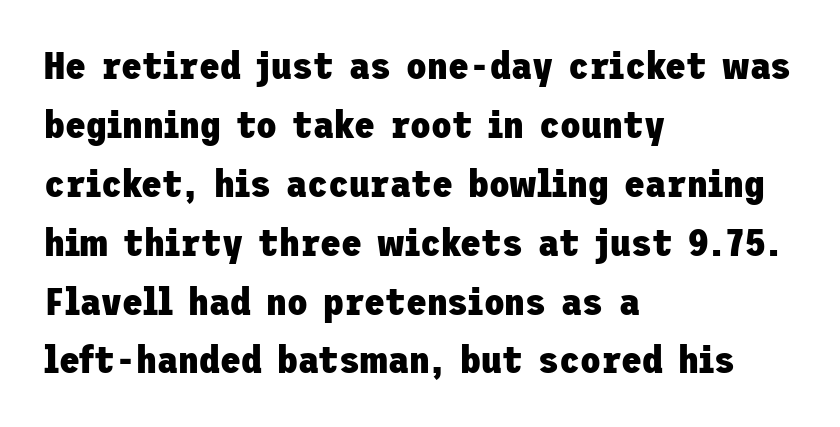
The vertical gap from one line to the next is medium. The baseline area is clear. Typeset ragged right — the left edge is the straight one. Strokes here are thick enough to call this a true bold.
